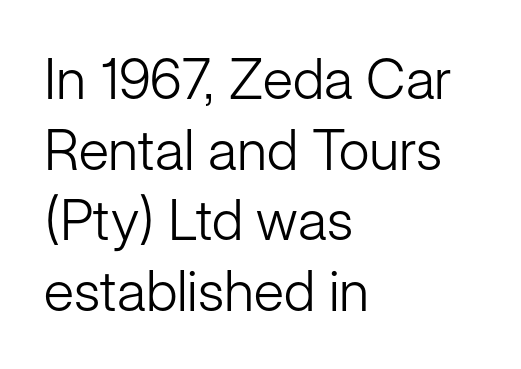
The image shows 56 px light sans-serif type, upright; set left-aligned, normal line spacing (1.26x), normal letter spacing, not underlined; low stroke contrast and a medium x-height.
